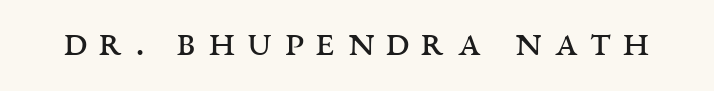
The image shows 44 px regular-weight, wide serif type, upright; set unusually wide letter spacing (+0.27 em), not underlined; medium stroke contrast and a large x-height.
